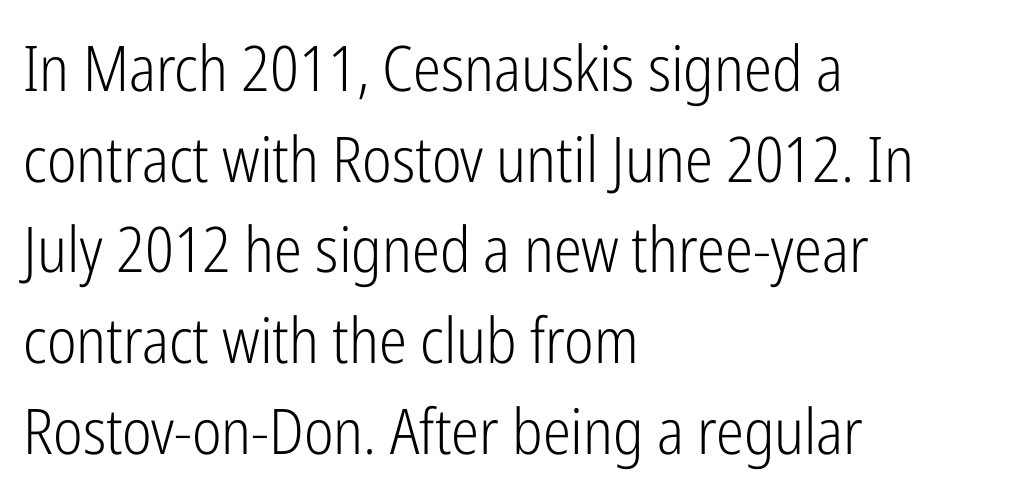
{"serif": "no", "italic": "no", "bold": "no", "weight": "light", "width": "condensed", "stroke_contrast": "low", "x_height": "medium", "monospaced": "no", "underline": "no", "align": "left", "line_spacing": "normal", "line_spacing_ratio": 1.44, "letter_spacing": "normal", "letter_spacing_em": 0.0, "glyph_px": 63}
